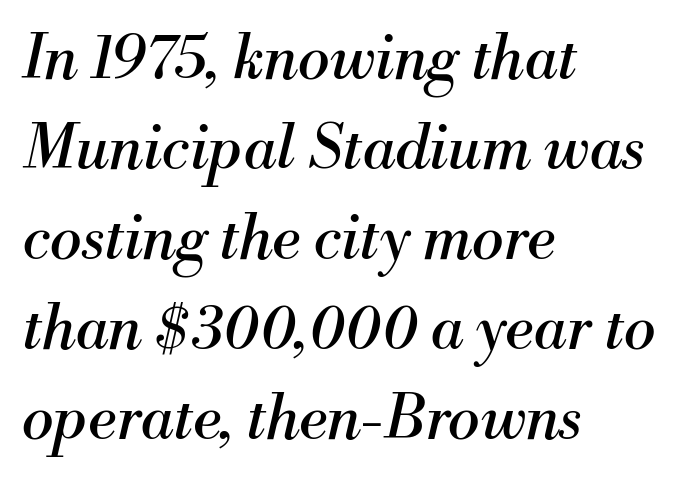
Standard letterfit; no display-style spreading of the glyphs. Leftover space on each line is placed entirely after the last word. Weight: in the light-to-regular range. A typesetter would call this proportional, since set widths differ per character. The whole block is typeset with a tilt. In terms of letterform style, serifs are clearly present.
